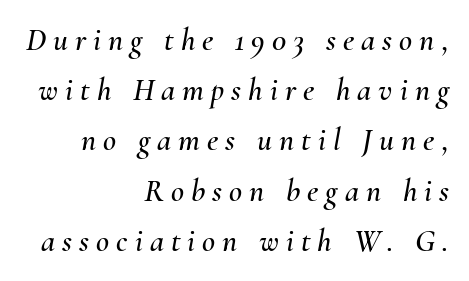
Vertical spacing — default. The type is letterspaced generously, with wide tracking. Italic? Definitely — the glyphs are oblique. These lines are rendered in a variable-pitch font.
